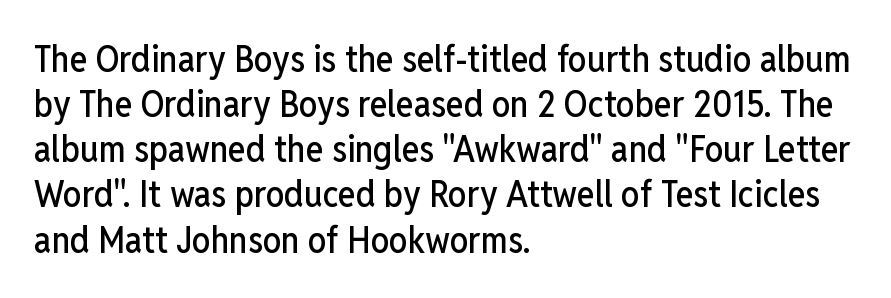
The image shows 37 px condensed sans-serif type, upright; set left-aligned, line spacing 1.22x, normal letter spacing, not underlined; low stroke contrast and a medium x-height.
